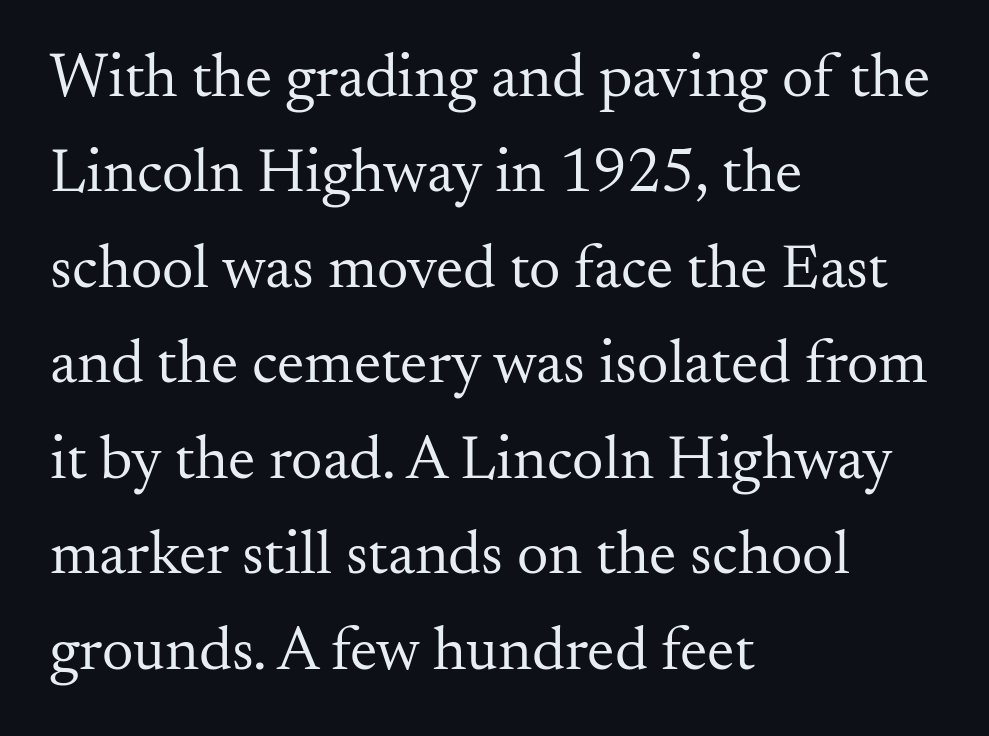
Type style note: has serifs. Varying glyph widths throughout — classic text-font behaviour. This is not heavy type; no bold has been used. The ragged edge is on the right, which tells us the setting is flush left. How are the letters spaced? Ordinarily, with no added tracking. The string is rendered with underlining switched off.
